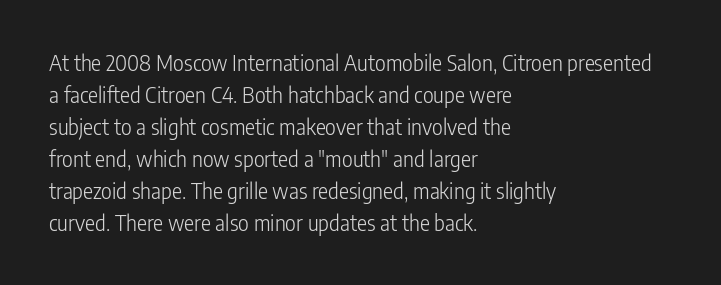
Q: Is the text bold? A: No.
Q: Is the text italic (slanted)? A: No, it is upright.
Q: Is the text underlined? A: No.
Q: How is the paragraph aligned? A: Left-aligned.
Q: Is the spacing between letters normal or unusually wide? A: Normal.
Q: Is the spacing between lines tight, normal or loose? A: Normal.
